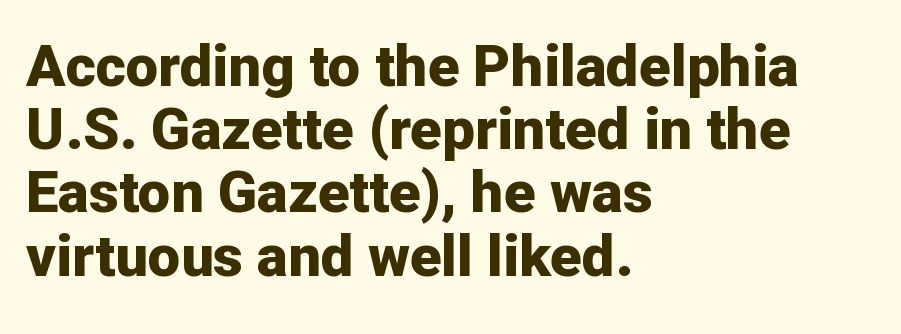
The image shows 58 px bold sans-serif type, upright; set left-aligned, tight line spacing (1.09x), normal letter spacing, not underlined; low stroke contrast and a medium x-height.
